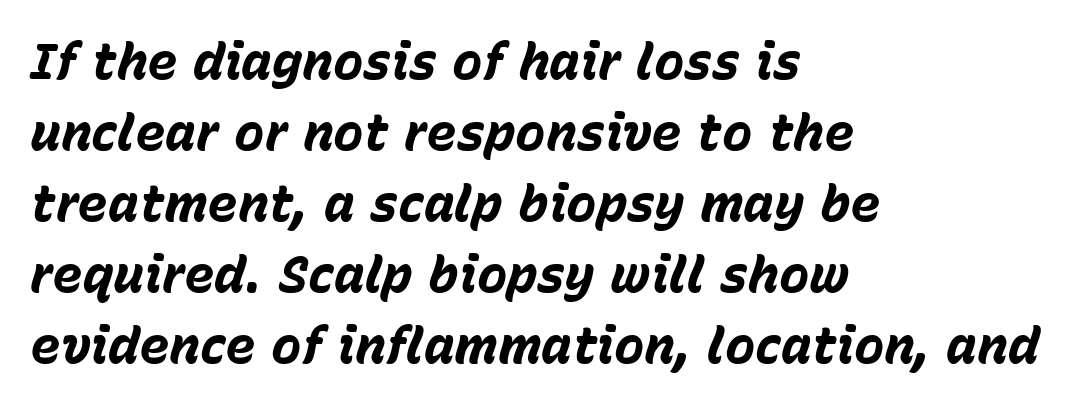
The letters sit at their default tracking, neither squeezed nor spread. Interline gaps are of average width in this sample. The typesetting leans heavy: a genuine bold. Designer's note — italics engaged. Descender tails drop into unmarked territory. Varying glyph widths throughout — classic text-font behaviour.
